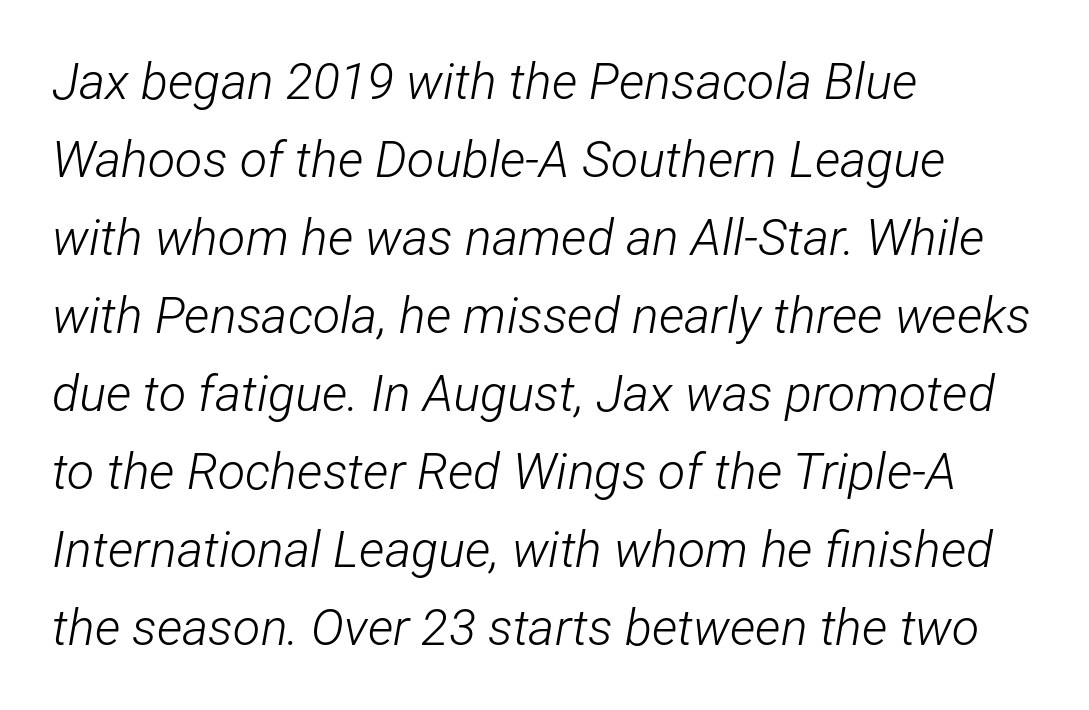
The vertical gap from one line to the next is medium. A quiet, ordinary-to-light weight characterises the typeface. Decoration check: the copy has no underline. The text block is weighted toward the left margin, trailing off unevenly rightward. This sample uses plain, unmodified letter spacing. Every character sits at an angle, as italics do.
